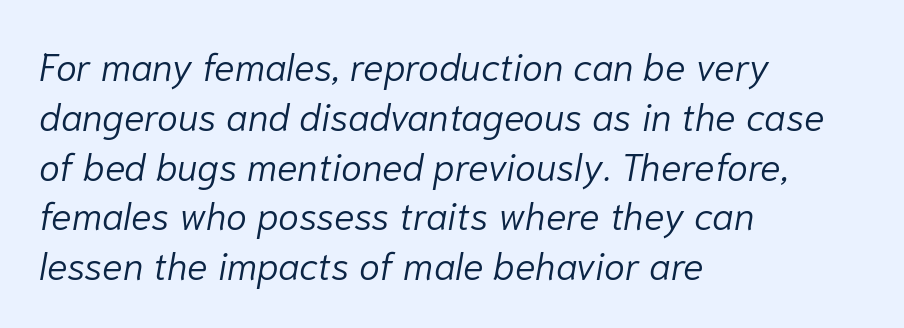
{"italic": "yes", "lean": "right", "slant_degrees": 10, "bold": "no", "weight": "light", "width": "normal", "stroke_contrast": "low", "x_height": "medium", "monospaced": "no", "underline": "no", "align": "left", "line_spacing": "normal", "line_spacing_ratio": 1.31, "letter_spacing": "normal", "letter_spacing_em": 0.0, "glyph_px": 38}
